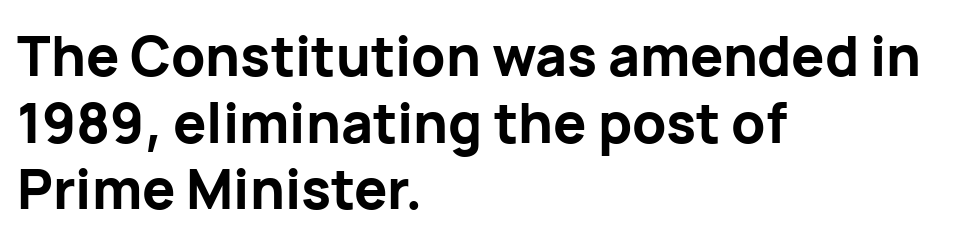
{"serif": "no", "italic": "no", "bold": "yes", "weight": "bold", "width": "normal", "stroke_contrast": "low", "x_height": "medium", "monospaced": "no", "underline": "no", "align": "left", "line_spacing_ratio": 1.21, "letter_spacing": "normal", "letter_spacing_em": 0.0, "glyph_px": 55}
